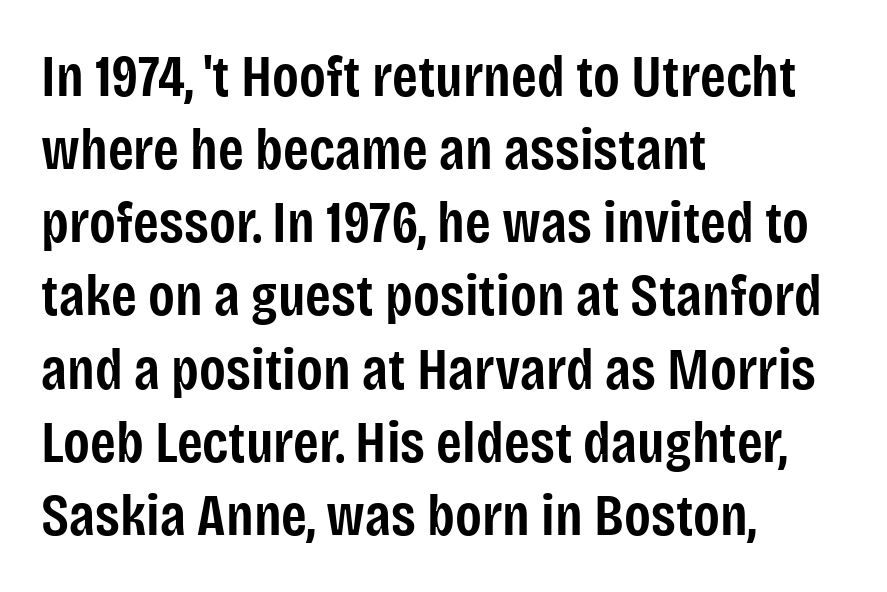
This sample uses an upright cut, with every glyph sitting square on the baseline. Each letter keeps its own natural width here, so spacing adapts to shape. The typesetting leans somewhat heavy: a semibold. Compared with a centered layout, this one pins lines to the left instead. There is no visible air inserted between adjacent glyphs.
